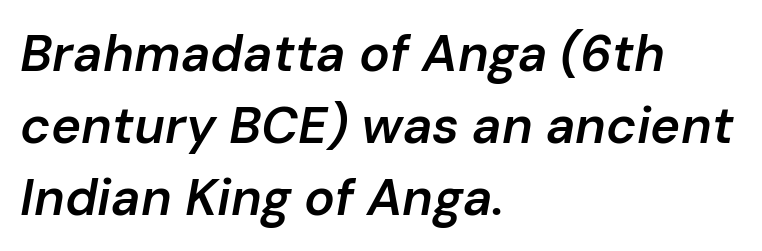
{"italic": "yes", "lean": "right", "slant_degrees": 10, "bold": "semi", "weight": "semibold", "width": "normal", "stroke_contrast": "low", "x_height": "medium", "monospaced": "no", "underline": "no", "align": "left", "line_spacing": "normal", "line_spacing_ratio": 1.41, "letter_spacing": "normal", "letter_spacing_em": 0.0, "glyph_px": 51}
